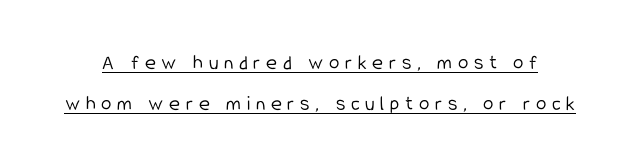
The image shows 21 px text type, upright; set loose line spacing (1.93x), unusually wide letter spacing (+0.27 em), underlined.
